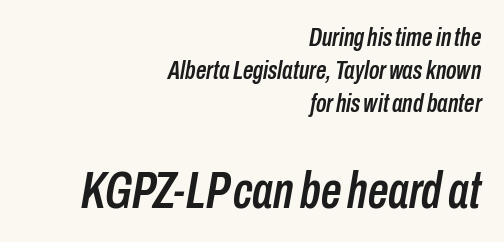
Q: Is the text italic (slanted)? A: Yes, it leans right by about 10 degrees.
Q: Is the text underlined? A: No.
Q: How is the paragraph aligned? A: Right-aligned.
Q: Is the spacing between letters normal or unusually wide? A: Normal.
Q: Is the spacing between lines tight, normal or loose? A: Normal.
Q: Which block of text is set in a larger size, the first (top) or the second (bottom)? A: The second (bottom) one.
Q: Width (condensed, normal, or wide)? A: Condensed.
Q: Stroke contrast? A: Low.
Q: x-height? A: Medium.
Q: Monospaced? A: No.
